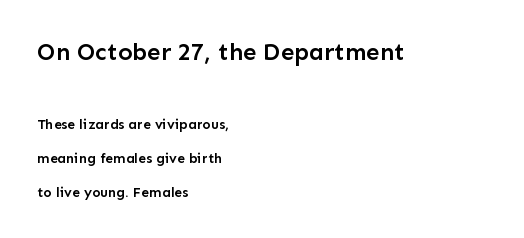
Whoever set this made the first block the dominant, larger element. The typesetting leans somewhat heavy: a semibold. This sample uses an upright cut, with every glyph sitting square on the baseline. Each line starts at the same left margin while the right side varies.
